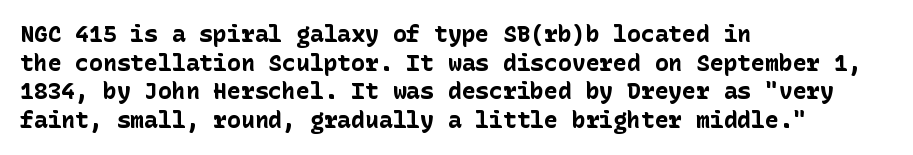
In CSS terms this would be text-align: left. On the weight axis this lands at bold, roughly 700. No word sits above an underline. Regarding leading, the lines here are spaced in the standard way. Quick note: not italic, upright. Glyph-to-glyph distance matches everyday printed text.
